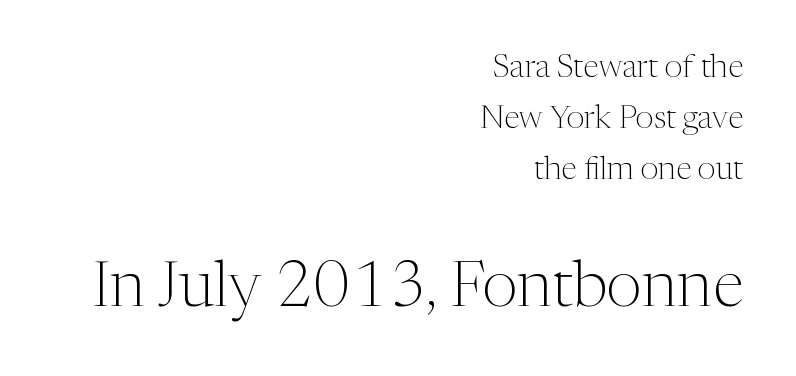
The image shows 64 px light serif type, upright; set right-aligned, normal line spacing (1.6x), normal letter spacing, not underlined; the second (bottom) block is 2.0x larger; medium stroke contrast and a medium x-height.
